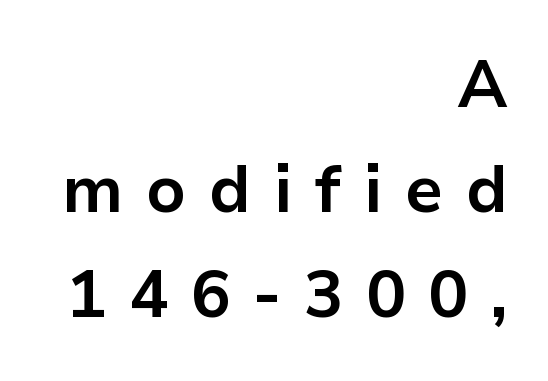
The leading is moderate, giving the passage an even texture. The face used here has the dense, thick strokes of a bold. The typesetter chose a ragged-left arrangement here. Proportional: the letters do not fall into vertical columns.
